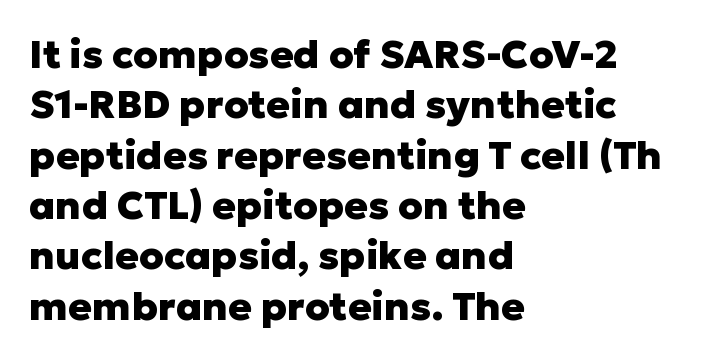
The image shows 39 px heavy sans-serif type, upright; set left-aligned, normal line spacing (1.29x), normal letter spacing, not underlined; low stroke contrast and a medium x-height.
